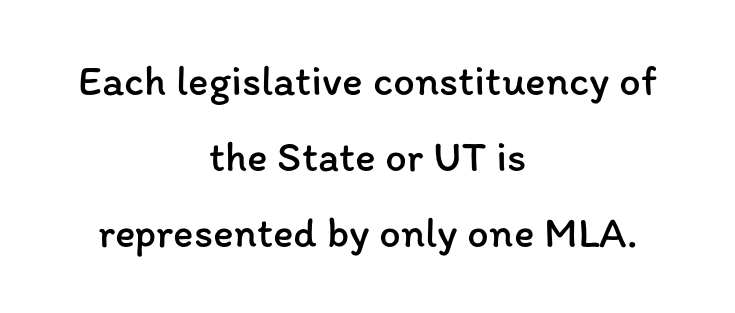
{"italic": "no", "bold": "no", "weight": "regular", "width": "normal", "stroke_contrast": "low", "x_height": "medium", "monospaced": "no", "underline": "no", "align": "center", "line_spacing_ratio": 1.77, "letter_spacing": "normal", "letter_spacing_em": 0.0, "glyph_px": 43}
